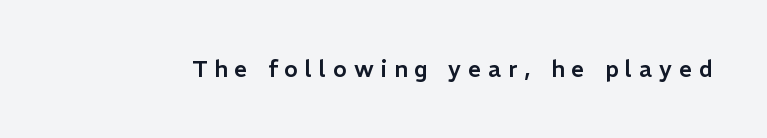
Q: Is the text italic (slanted)? A: No, it is upright.
Q: Is the text underlined? A: No.
Q: Is the spacing between letters normal or unusually wide? A: Unusually wide.
